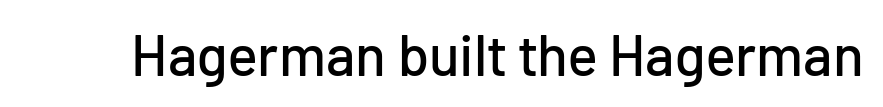
The image shows 57 px sans-serif type, upright; set normal letter spacing, not underlined; low stroke contrast and a medium x-height.
